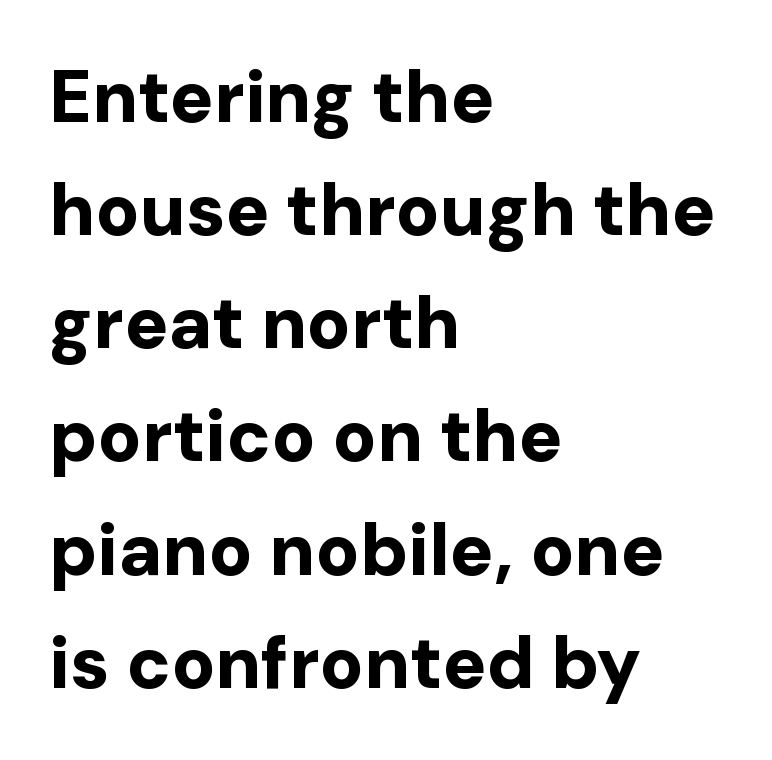
Q: Is the text bold? A: Yes.
Q: Is the text italic (slanted)? A: No, it is upright.
Q: Is the typeface a serif or a sans-serif typeface? A: Sans-serif.
Q: Is the text underlined? A: No.
Q: How is the paragraph aligned? A: Left-aligned.
Q: Is the spacing between letters normal or unusually wide? A: Normal.
Q: Is the spacing between lines tight, normal or loose? A: Normal.
Q: Width (condensed, normal, or wide)? A: Normal.
Q: Stroke contrast? A: Low.
Q: x-height? A: Medium.
Q: Monospaced? A: No.
